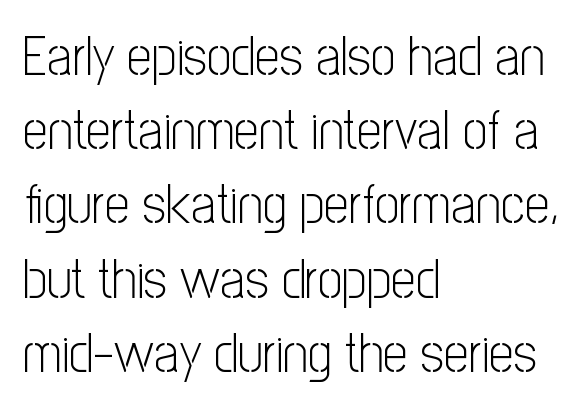
Think of a printed novel: that variable character pitch is what you see here. The face used here is rendered with its standard letterfit. This is sans-serif lettering, the kind often seen on screens and signage. Leading: standard. Which margin do the lines hug? The left one — the right edge is uneven. The words here are not underlined.
